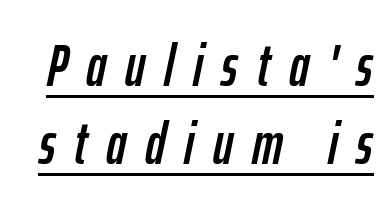
Is there an underline? Yes — a line sits under the letters. How are the letters spaced? Widely, with obvious added tracking. A typesetter would mark this as italic. The vertical gap from one line to the next is medium.
